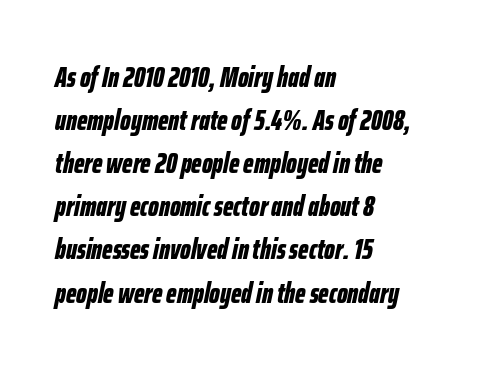
The image shows 28 px bold, condensed type, italic (leaning right); set left-aligned, normal line spacing (1.54x), normal letter spacing, not underlined; low stroke contrast and a medium x-height.
